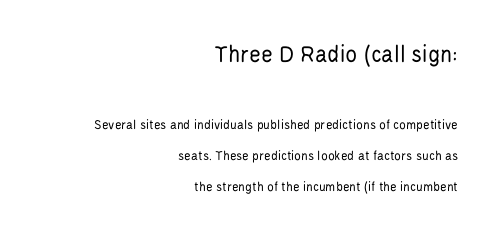
{"italic": "no", "bold": "no", "underline": "no", "align": "right", "line_spacing": "loose", "line_spacing_ratio": 2.21, "letter_spacing": "normal", "letter_spacing_em": 0.0, "larger_block": "first", "size_ratio": 1.79, "glyph_px": 25}
